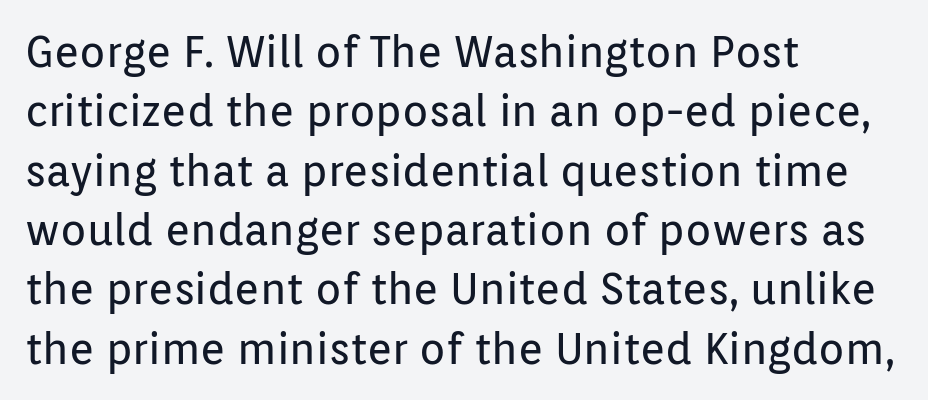
The image shows 43 px regular-weight sans-serif type, upright; set left-aligned, normal line spacing (1.38x), normal letter spacing, not underlined; low stroke contrast and a medium x-height.
